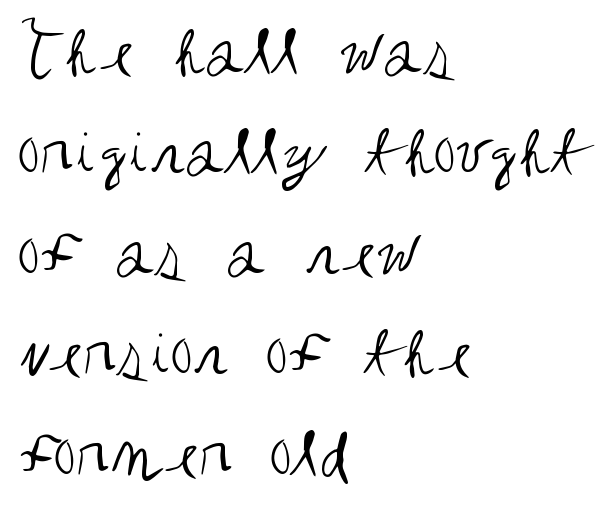
{"serif": "no", "bold": "no", "weight": "regular", "width": "condensed", "stroke_contrast": "medium", "x_height": "large", "monospaced": "no", "underline": "no", "align": "left", "line_spacing": "normal", "line_spacing_ratio": 1.34, "letter_spacing": "normal", "letter_spacing_em": 0.0, "glyph_px": 75}
